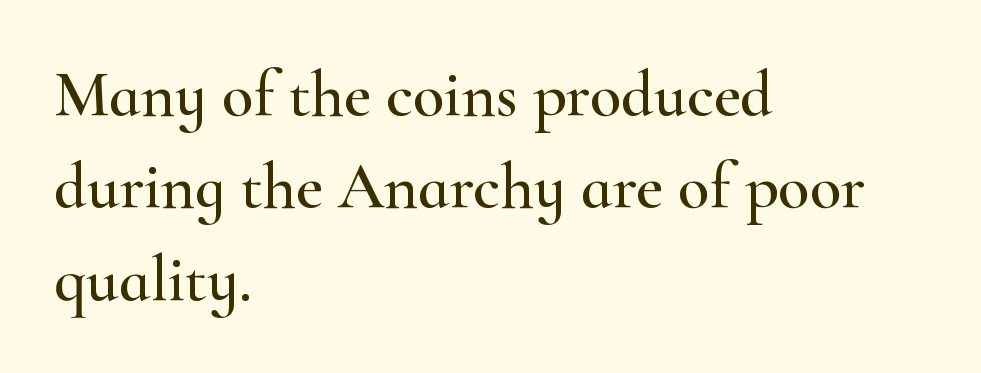
The image shows 65 px wide serif type, upright; set left-aligned, normal line spacing (1.42x), normal letter spacing, not underlined; high stroke contrast and a small x-height.
